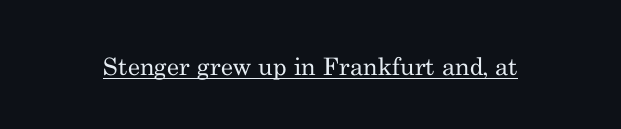
Underlined type. When letters stand straight like this, we call the style roman or upright. The line texture is even and compact thanks to regular tracking. The strokes carry an ordinary text weight at most.
